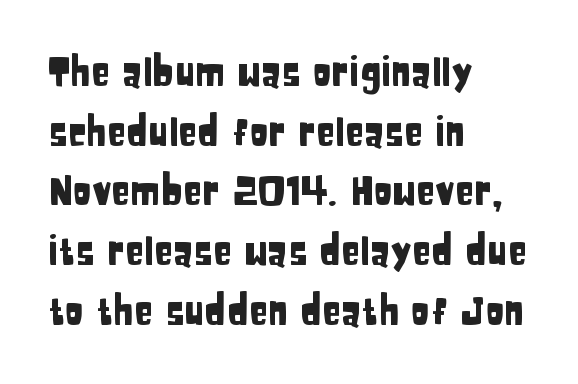
The image shows 39 px condensed sans-serif type, upright; set left-aligned, normal line spacing (1.53x), normal letter spacing, not underlined; low stroke contrast and a large x-height.
